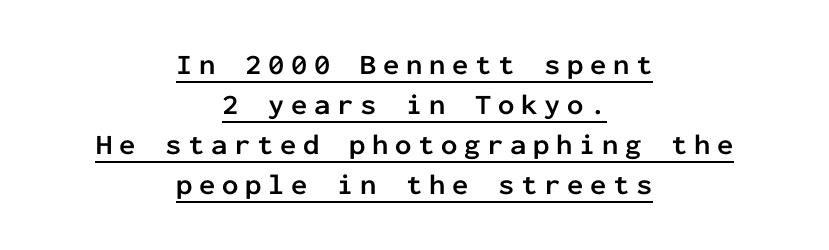
The image shows 29 px semibold sans-serif type, upright, monospaced; set centered, normal line spacing (1.38x), unusually wide letter spacing (+0.23 em), underlined; low stroke contrast and a medium x-height.
